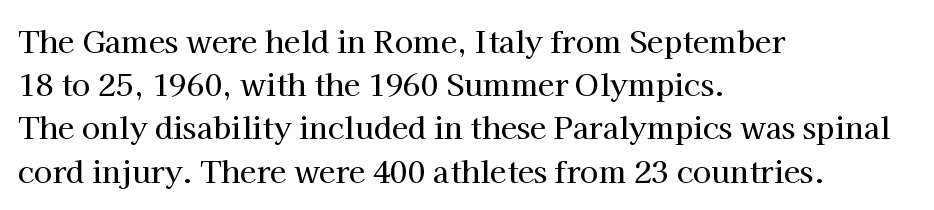
The image shows 30 px serif type, upright; set left-aligned, normal line spacing (1.44x), normal letter spacing, not underlined; high stroke contrast and a medium x-height.
